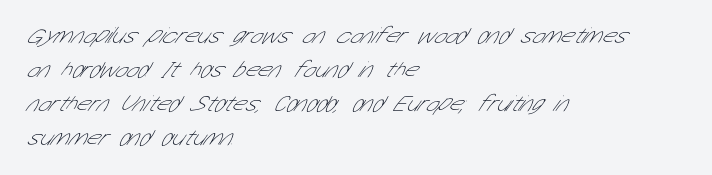
Q: Is the text bold? A: No.
Q: Is the text underlined? A: No.
Q: How is the paragraph aligned? A: Left-aligned.
Q: Is the spacing between letters normal or unusually wide? A: Normal.
Q: Is the spacing between lines tight, normal or loose? A: Normal.
